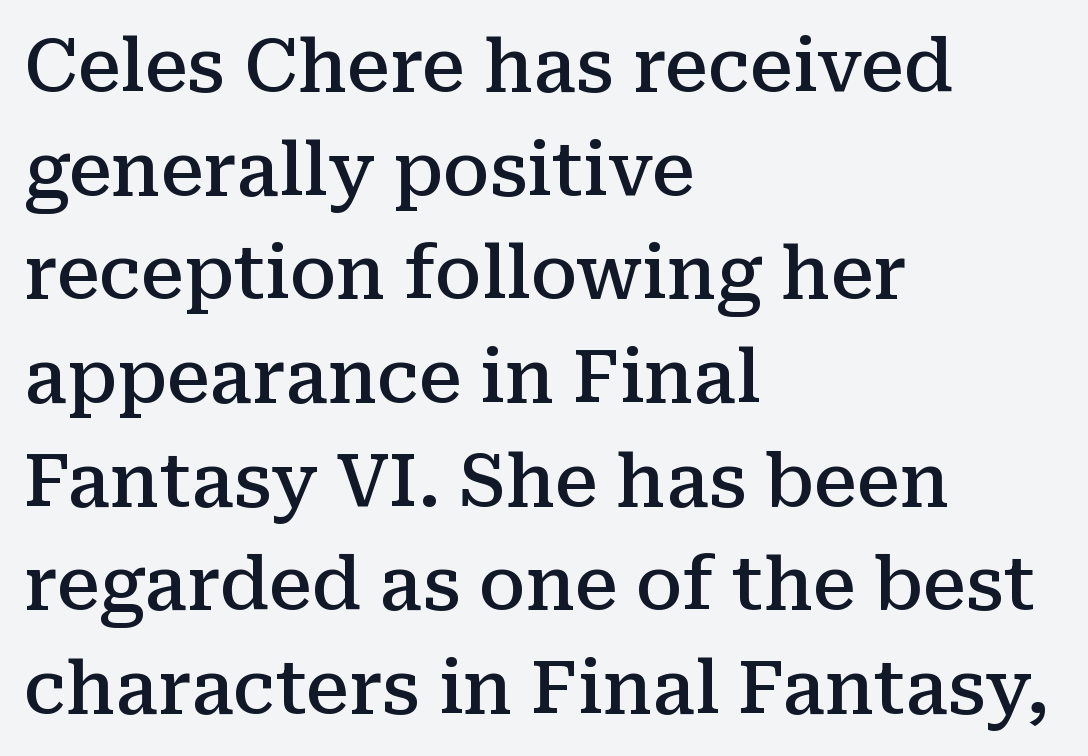
The image shows 72 px semibold serif type, upright; set left-aligned, normal line spacing (1.44x), normal letter spacing, not underlined; medium stroke contrast and a medium x-height.
